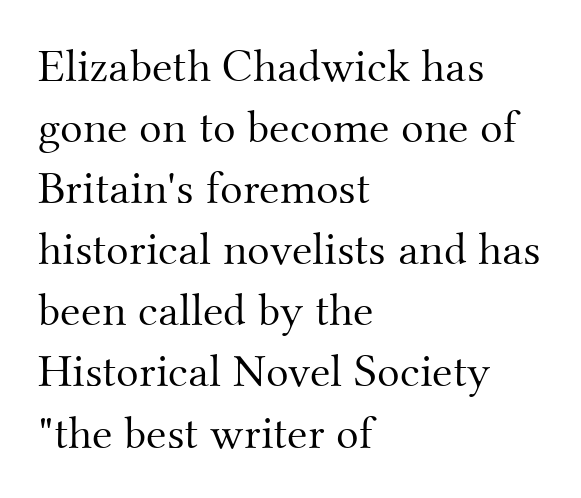
The image shows 47 px light serif type, upright; set left-aligned, normal line spacing (1.3x), normal letter spacing, not underlined; medium stroke contrast and a small x-height.
